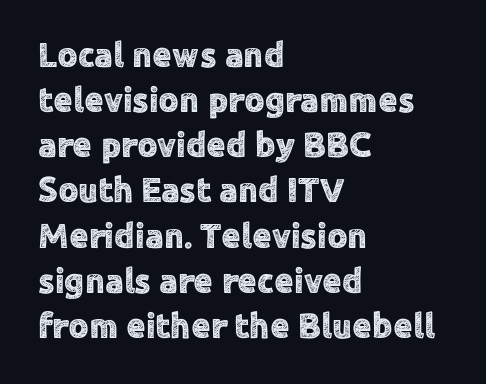
{"serif": "no", "italic": "no", "width": "normal", "x_height": "medium", "monospaced": "no", "underline": "no", "align": "left", "line_spacing": "normal", "line_spacing_ratio": 1.29, "letter_spacing": "normal", "letter_spacing_em": 0.0, "glyph_px": 35}
